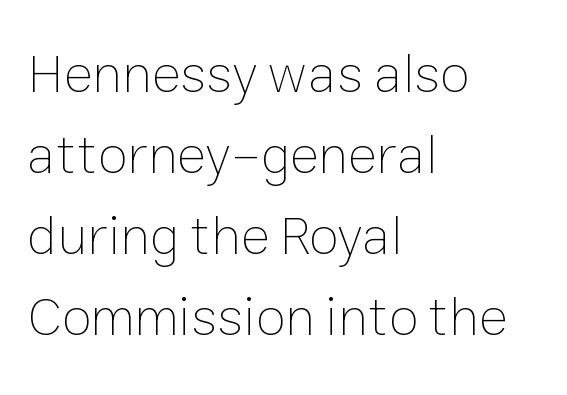
These lines were composed using upright roman letters. No extra tracking has been applied to these lines. Spacing verdict: proportional, widths tailored to each character. Heaviness? Minimal to ordinary, like unemphasized prose.
